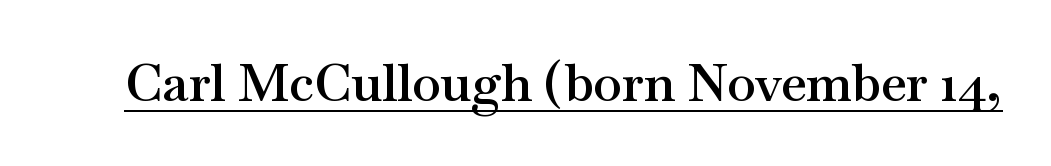
{"serif": "yes", "italic": "no", "bold": "semi", "weight": "semibold", "width": "wide", "stroke_contrast": "medium", "x_height": "small", "monospaced": "no", "underline": "yes", "letter_spacing": "normal", "letter_spacing_em": 0.0, "glyph_px": 52}
